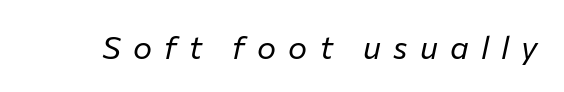
Q: Is the text bold? A: No.
Q: Is the text italic (slanted)? A: Yes, it leans right by about 12 degrees.
Q: Is the text underlined? A: No.
Q: Is the spacing between letters normal or unusually wide? A: Unusually wide.
Q: Width (condensed, normal, or wide)? A: Normal.
Q: Stroke contrast? A: Low.
Q: x-height? A: Medium.
Q: Monospaced? A: No.
